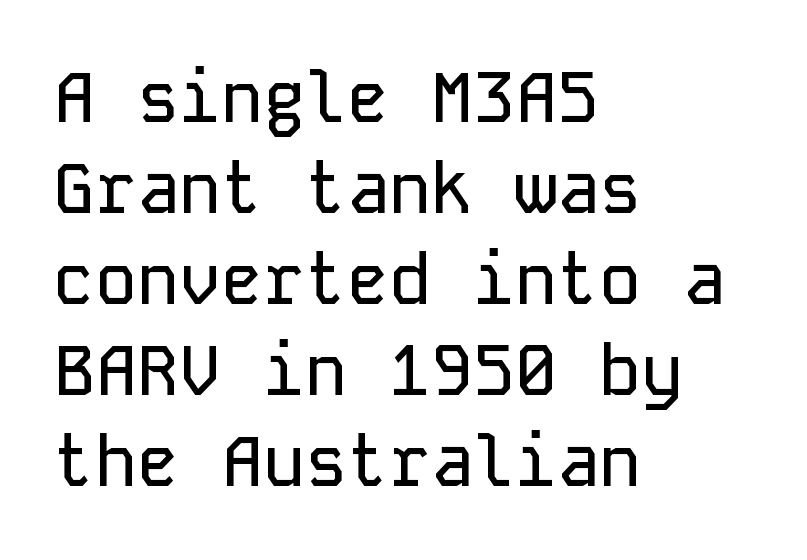
The string is rendered with underlining switched off. Notice how descenders clear the ascenders below comfortably — that's standard leading. Is there any slant? The stems are plumb. The compositor pushed each line to the left boundary.
